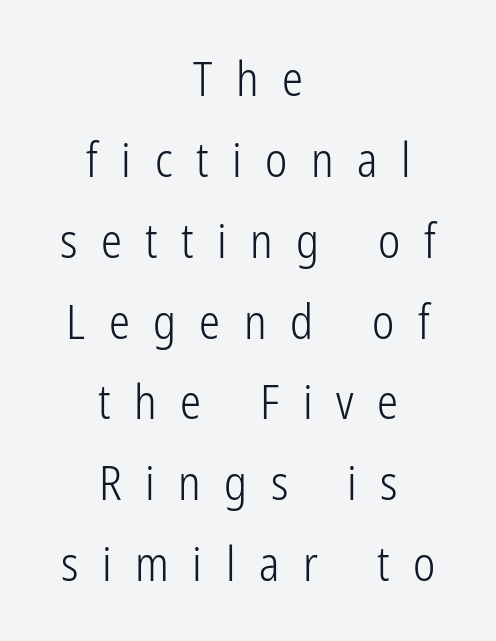
{"serif": "no", "italic": "no", "bold": "no", "weight": "light", "width": "condensed", "stroke_contrast": "low", "x_height": "medium", "monospaced": "no", "underline": "no", "align": "center", "line_spacing_ratio": 1.72, "letter_spacing": "wide", "letter_spacing_em": 0.5, "glyph_px": 47}
